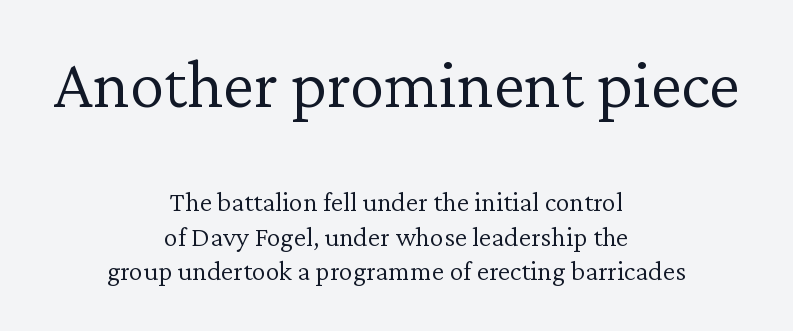
Q: Is the text bold? A: No.
Q: Is the text italic (slanted)? A: No, it is upright.
Q: Is the typeface a serif or a sans-serif typeface? A: Serif.
Q: Is the text underlined? A: No.
Q: How is the paragraph aligned? A: Centered.
Q: Is the spacing between letters normal or unusually wide? A: Normal.
Q: Which block of text is set in a larger size, the first (top) or the second (bottom)? A: The first (top) one.
Q: Width (condensed, normal, or wide)? A: Normal.
Q: Stroke contrast? A: Low.
Q: x-height? A: Medium.
Q: Monospaced? A: No.
